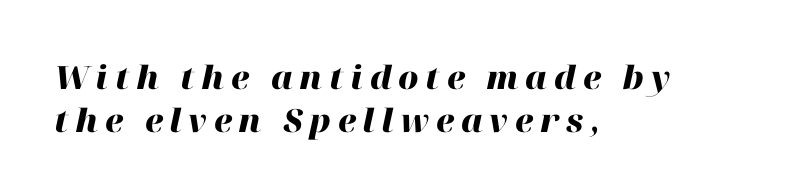
Q: Is the text bold? A: Yes.
Q: Is the text italic (slanted)? A: Yes, it leans right by about 12 degrees.
Q: Is the text underlined? A: No.
Q: How is the paragraph aligned? A: Left-aligned.
Q: Is the spacing between letters normal or unusually wide? A: Unusually wide.
Q: Is the spacing between lines tight, normal or loose? A: Normal.
Q: Width (condensed, normal, or wide)? A: Normal.
Q: Stroke contrast? A: High.
Q: x-height? A: Medium.
Q: Monospaced? A: No.
